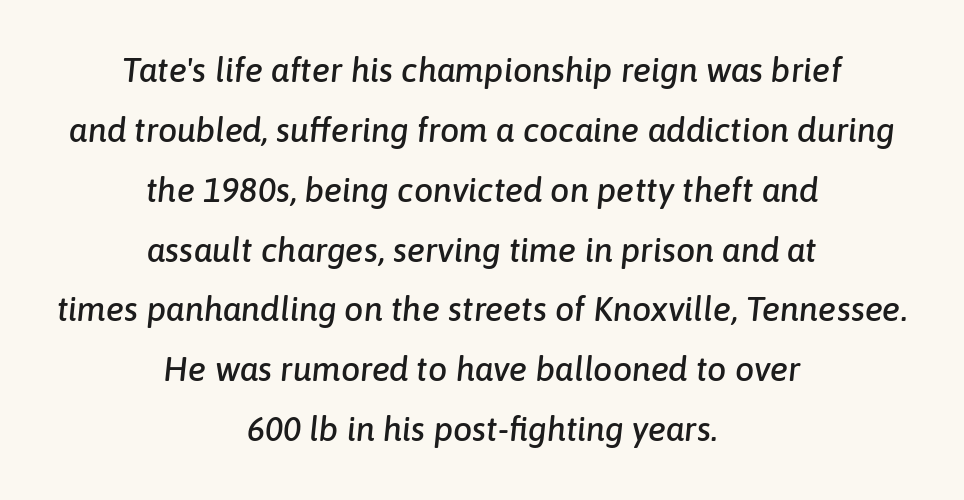
Observe the ordinary spacing: letters are neighbours, not strangers. Horizontal alignment here is central, giving a formal, balanced look. The letters advance in unequal steps, a hallmark of proportional type. Letters rest on an invisible, unmarked baseline. There's an unmistakable incline to the writing here.
